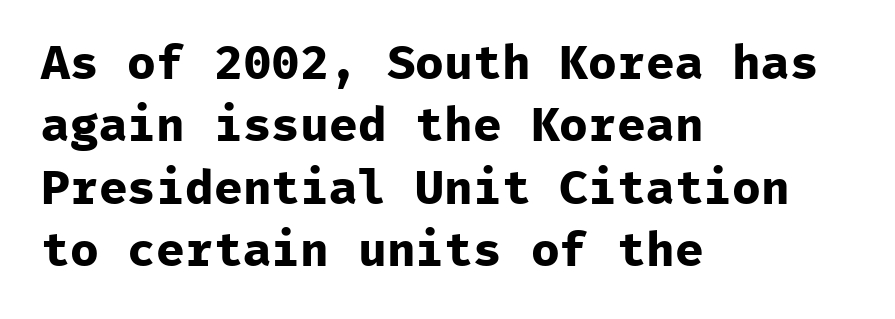
The image shows 48 px bold sans-serif type, upright, monospaced; set left-aligned, normal line spacing (1.3x), normal letter spacing, not underlined; low stroke contrast and a medium x-height.
